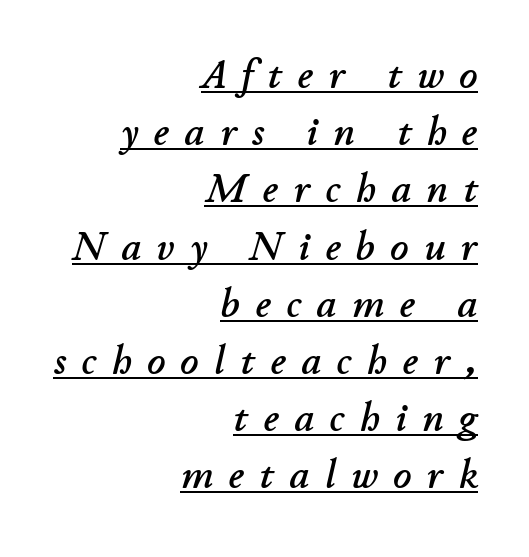
{"italic": "yes", "lean": "right", "slant_degrees": 11, "width": "normal", "stroke_contrast": "low", "x_height": "small", "monospaced": "no", "underline": "yes", "align": "right", "line_spacing": "normal", "line_spacing_ratio": 1.43, "letter_spacing": "wide", "letter_spacing_em": 0.39, "glyph_px": 40}
